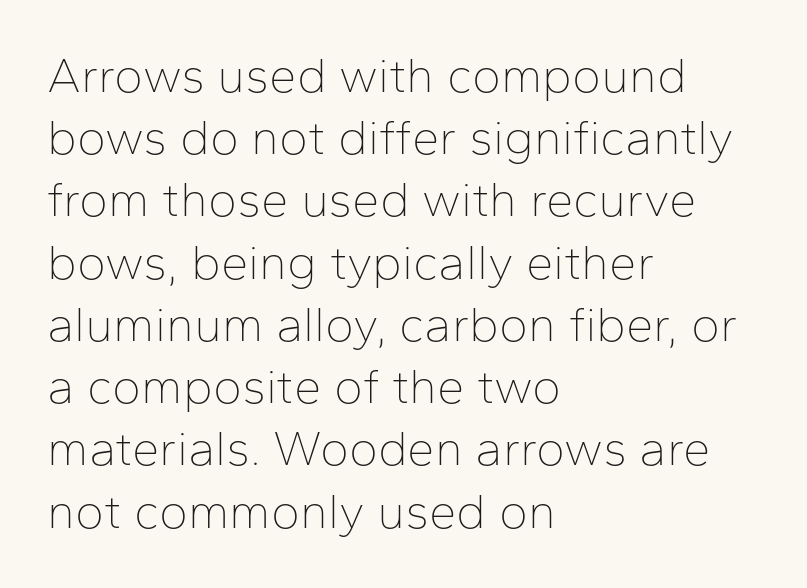
{"serif": "no", "italic": "no", "bold": "no", "weight": "thin", "width": "normal", "stroke_contrast": "low", "x_height": "medium", "monospaced": "no", "underline": "no", "align": "left", "line_spacing": "normal", "line_spacing_ratio": 1.27, "letter_spacing": "normal", "letter_spacing_em": 0.0, "glyph_px": 49}
